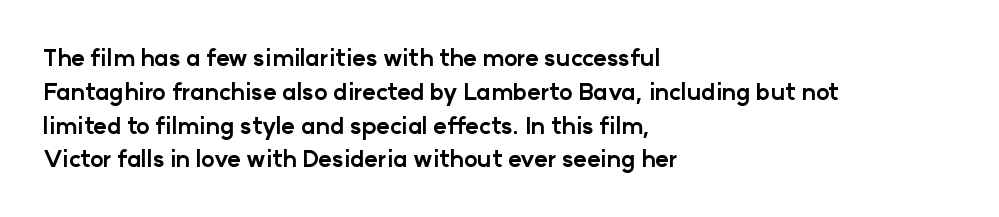
The image shows 23 px bold type, upright; set left-aligned, normal line spacing (1.47x), normal letter spacing, not underlined.
